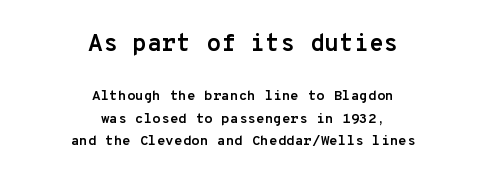
The image shows 24 px bold type, upright; set centered, normal line spacing (1.62x), normal letter spacing, not underlined; the first (top) block is 1.71x larger.
